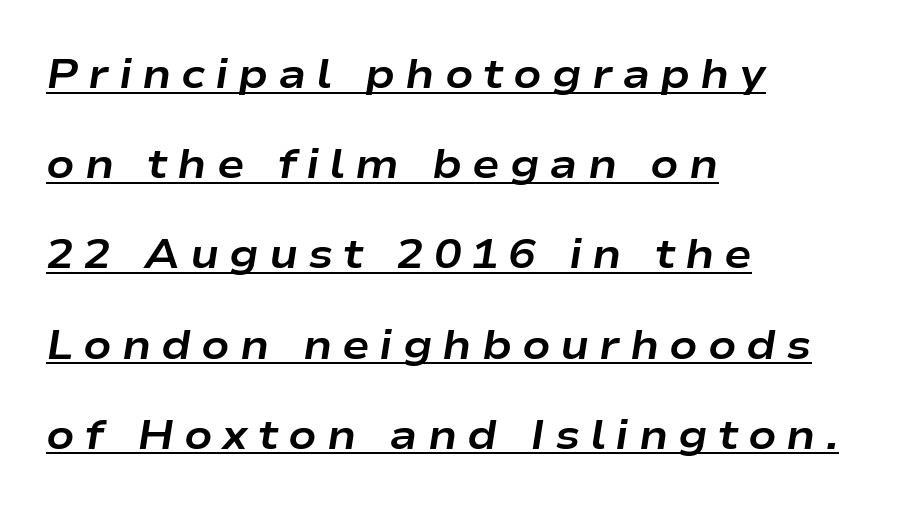
{"italic": "yes", "lean": "right", "slant_degrees": 9, "bold": "yes", "weight": "bold", "width": "wide", "stroke_contrast": "low", "x_height": "medium", "monospaced": "no", "underline": "yes", "align": "left", "line_spacing": "loose", "line_spacing_ratio": 2.2, "letter_spacing": "wide", "letter_spacing_em": 0.24, "glyph_px": 41}
